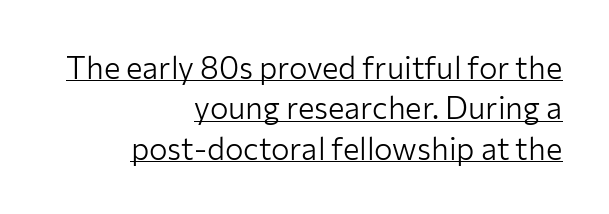
{"serif": "no", "italic": "no", "bold": "no", "weight": "light", "width": "normal", "stroke_contrast": "low", "x_height": "medium", "monospaced": "no", "underline": "yes", "align": "right", "line_spacing": "normal", "line_spacing_ratio": 1.3, "letter_spacing": "normal", "letter_spacing_em": 0.0, "glyph_px": 31}
